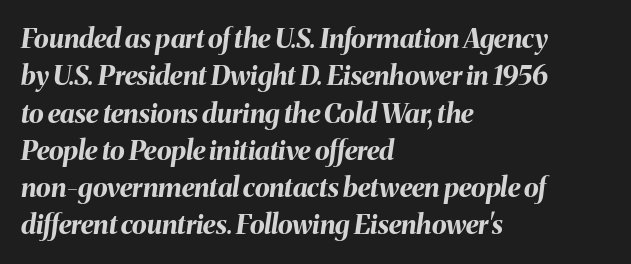
Q: Is the text bold? A: Yes.
Q: Is the text italic (slanted)? A: Yes, it leans right by about 8 degrees.
Q: Is the text underlined? A: No.
Q: How is the paragraph aligned? A: Left-aligned.
Q: Is the spacing between letters normal or unusually wide? A: Normal.
Q: Is the spacing between lines tight, normal or loose? A: Normal.
